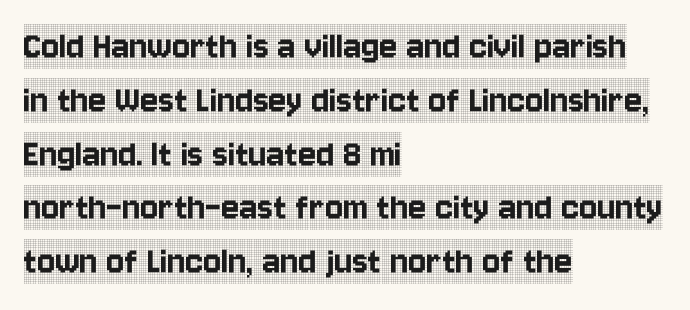
The passage is arranged the way most books set body copy — flush left. Unmarked baselines from the first word to the last. Vertically, the passage feels balanced, rows spaced as you'd expect. Each letter keeps its own natural width here, so spacing adapts to shape.
